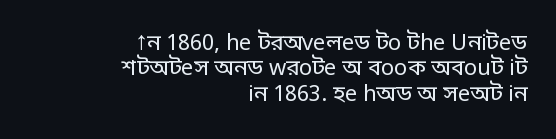
Characters follow at the spacing the type designer built in. The zone under the glyphs is completely vacant. Regarding leading, the lines here are crowded together. Weight: not bold — regular or lighter. One-word summary of the alignment: right.
